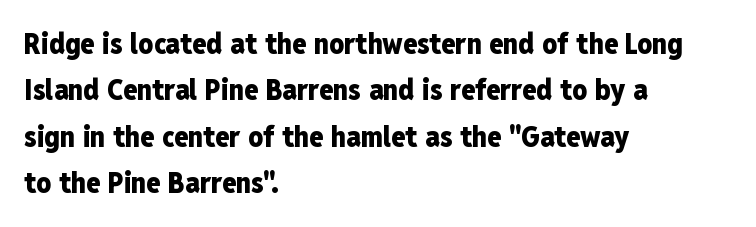
Looks like regular typesetting: each glyph gets only the width it needs. Interline gaps are of average width in this sample. A typesetter would label this face a sans. Just letters on the line, the space beneath them empty.
